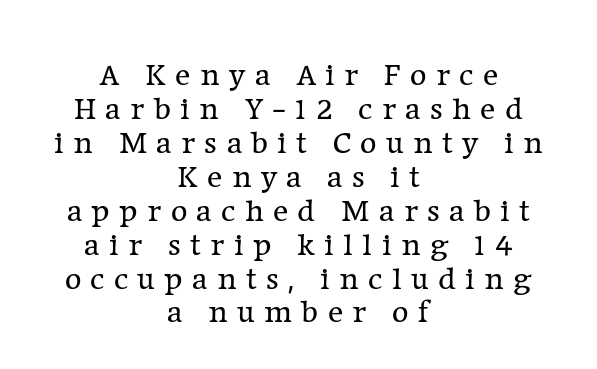
{"serif": "yes", "italic": "no", "bold": "no", "weight": "regular", "width": "normal", "stroke_contrast": "low", "x_height": "medium", "monospaced": "no", "underline": "no", "align": "center", "line_spacing": "tight", "line_spacing_ratio": 1.06, "letter_spacing": "wide", "letter_spacing_em": 0.29, "glyph_px": 32}
